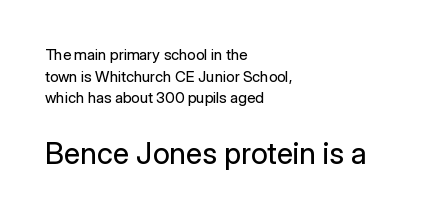
Q: Is the text bold? A: No.
Q: Is the text italic (slanted)? A: No, it is upright.
Q: Is the typeface a serif or a sans-serif typeface? A: Sans-serif.
Q: Is the text underlined? A: No.
Q: How is the paragraph aligned? A: Left-aligned.
Q: Is the spacing between letters normal or unusually wide? A: Normal.
Q: Is the spacing between lines tight, normal or loose? A: Normal.
Q: Which block of text is set in a larger size, the first (top) or the second (bottom)? A: The second (bottom) one.
Q: Width (condensed, normal, or wide)? A: Normal.
Q: Stroke contrast? A: Low.
Q: x-height? A: Medium.
Q: Monospaced? A: No.
